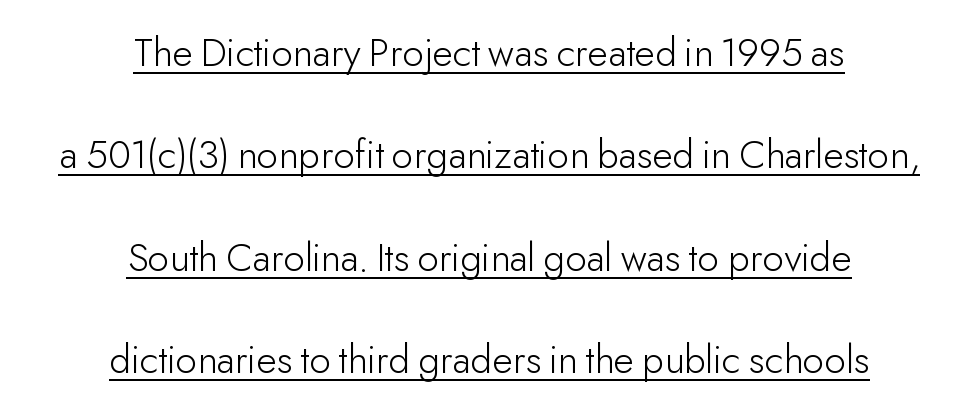
{"serif": "no", "italic": "no", "bold": "no", "weight": "light", "width": "normal", "stroke_contrast": "low", "x_height": "small", "monospaced": "no", "underline": "yes", "align": "center", "line_spacing": "loose", "line_spacing_ratio": 2.44, "letter_spacing": "normal", "letter_spacing_em": 0.0, "glyph_px": 42}
